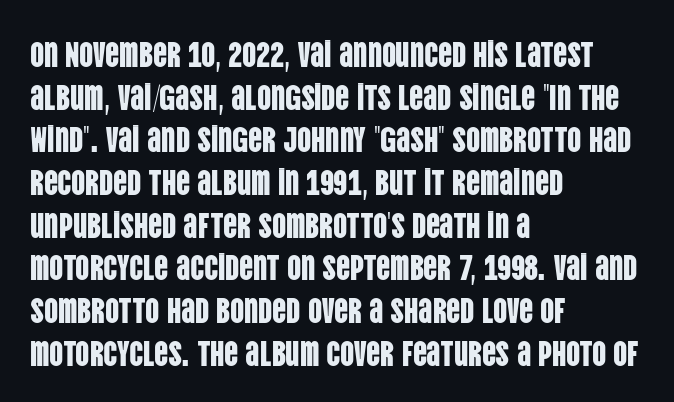
The image shows 35 px condensed sans-serif type, upright; set left-aligned, line spacing 1.22x, normal letter spacing, not underlined; low stroke contrast and a large x-height.
